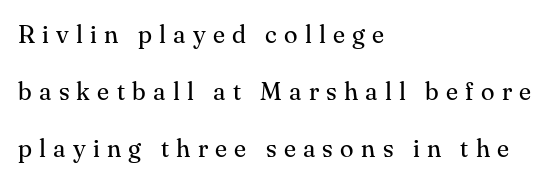
Q: Is the text bold? A: No.
Q: Is the text italic (slanted)? A: No, it is upright.
Q: Is the text underlined? A: No.
Q: How is the paragraph aligned? A: Left-aligned.
Q: Is the spacing between letters normal or unusually wide? A: Unusually wide.
Q: Is the spacing between lines tight, normal or loose? A: Loose.
